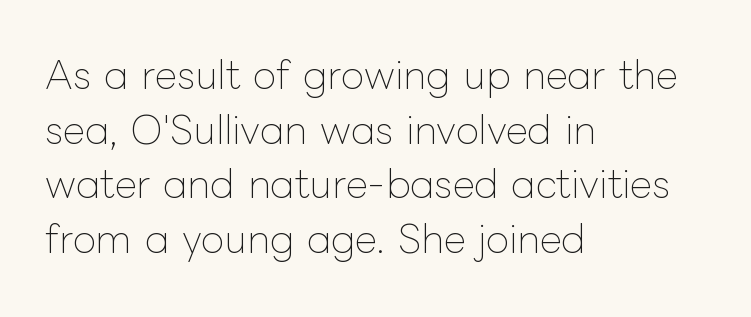
Q: Is the text bold? A: No.
Q: Is the text italic (slanted)? A: No, it is upright.
Q: Is the text underlined? A: No.
Q: How is the paragraph aligned? A: Left-aligned.
Q: Is the spacing between letters normal or unusually wide? A: Normal.
Q: Is the spacing between lines tight, normal or loose? A: Normal.
Q: Width (condensed, normal, or wide)? A: Normal.
Q: Stroke contrast? A: Low.
Q: x-height? A: Medium.
Q: Monospaced? A: No.
